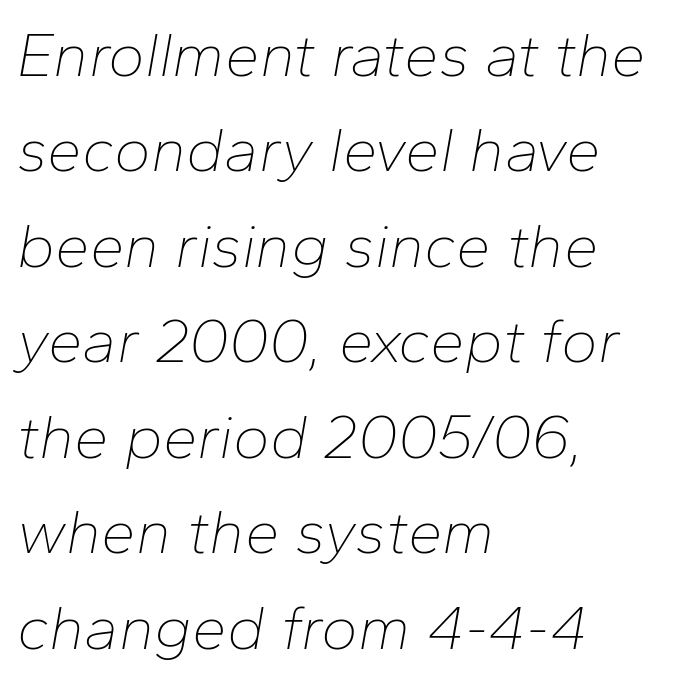
{"italic": "yes", "lean": "right", "slant_degrees": 10, "bold": "no", "weight": "thin", "width": "normal", "stroke_contrast": "low", "x_height": "medium", "monospaced": "no", "underline": "no", "align": "left", "line_spacing": "normal", "line_spacing_ratio": 1.54, "letter_spacing": "normal", "letter_spacing_em": 0.0, "glyph_px": 62}
